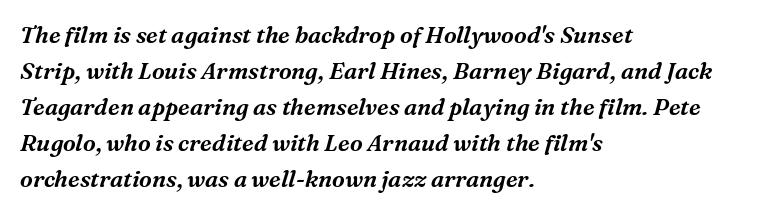
The foot of each line stays bare and open. Every character sits at an angle, as italics do. Characters follow at the spacing the type designer built in. Is the block centered? No — it sits flush against the left margin.
